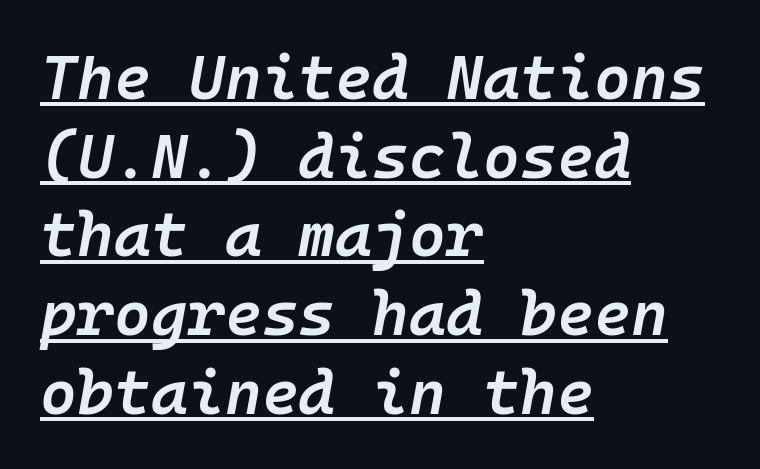
Q: Is the text bold? A: Semi-bold.
Q: Is the text italic (slanted)? A: Yes, it leans right by about 10 degrees.
Q: Is the text underlined? A: Yes.
Q: How is the paragraph aligned? A: Left-aligned.
Q: Is the spacing between letters normal or unusually wide? A: Normal.
Q: Is the spacing between lines tight, normal or loose? A: Normal.
Q: Width (condensed, normal, or wide)? A: Normal.
Q: Stroke contrast? A: Low.
Q: x-height? A: Medium.
Q: Monospaced? A: Yes.
